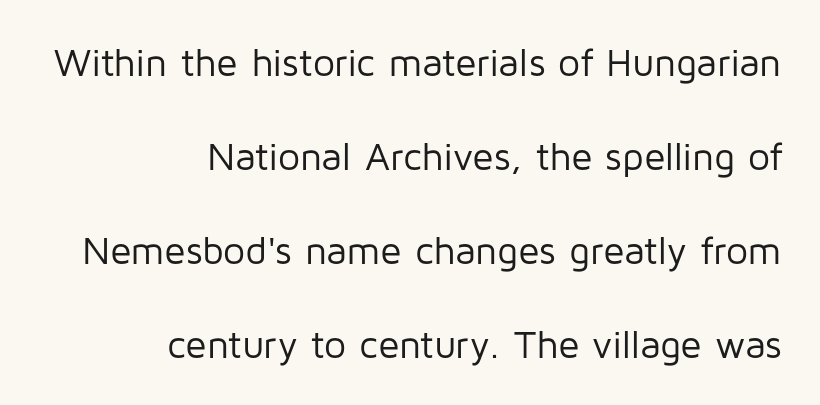
Bold? No — there's no thickening of the strokes. Tall strokes in this sample are plumb rather than angled. You could not count columns in this text — the font is proportionally spaced. Leading: increased.
